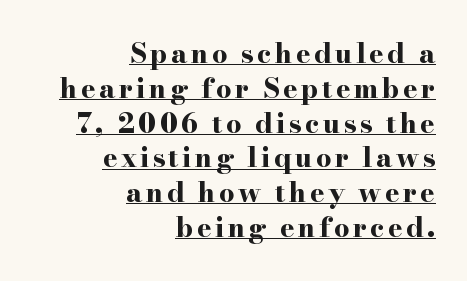
These characters rest on top of a visible drawn line. Notice how descenders clear the ascenders below comfortably — that's standard leading. In CSS terms this would be text-align: right. It's the straight-up-and-down kind of type.
